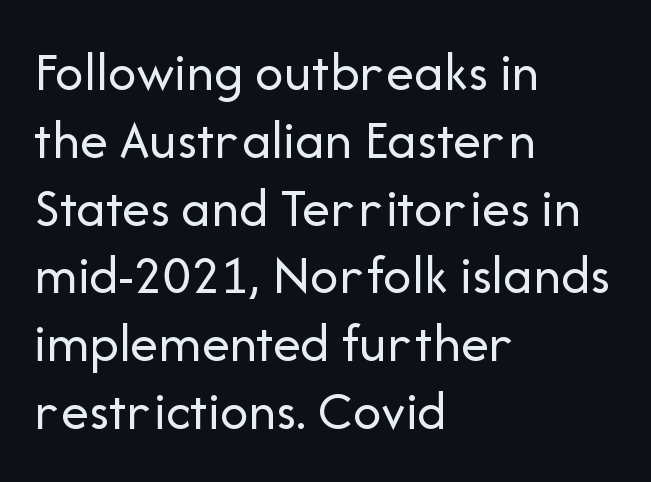
{"serif": "no", "italic": "no", "bold": "no", "weight": "regular", "width": "normal", "stroke_contrast": "low", "x_height": "medium", "monospaced": "no", "underline": "no", "align": "left", "line_spacing_ratio": 1.21, "letter_spacing": "normal", "letter_spacing_em": 0.0, "glyph_px": 56}
